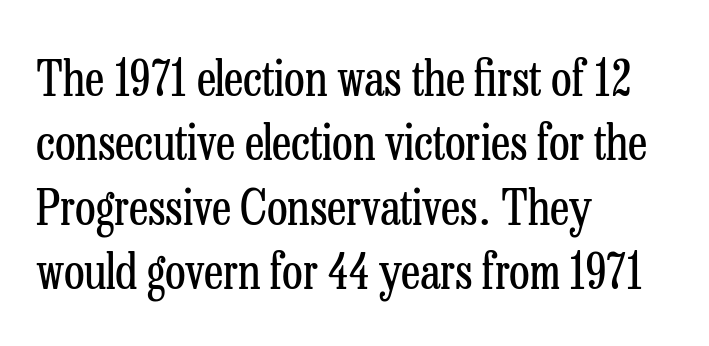
{"serif": "yes", "italic": "no", "bold": "no", "weight": "regular", "width": "condensed", "stroke_contrast": "low", "x_height": "medium", "monospaced": "no", "underline": "no", "align": "left", "line_spacing": "normal", "line_spacing_ratio": 1.34, "letter_spacing": "normal", "letter_spacing_em": 0.0, "glyph_px": 48}
